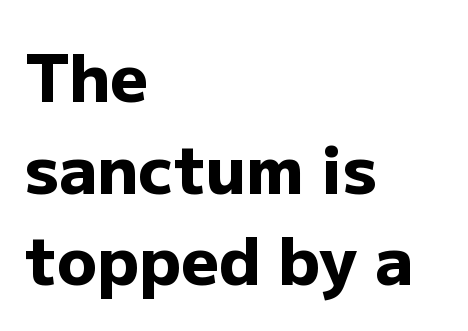
The characters display no serif detailing; their extremities are plain. Do the characters align in a grid? No, the font is proportional. Do the letters lean? They stand straight. The rendering anchors every line to the left-hand side.
